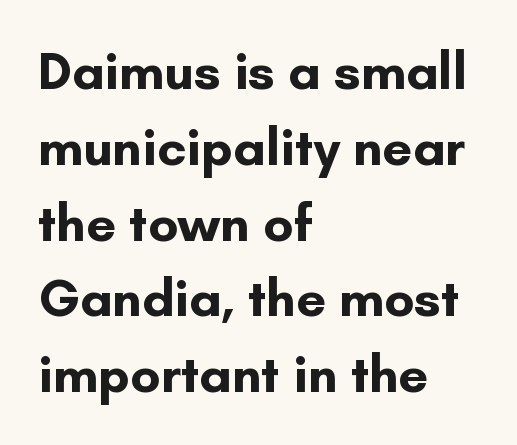
Q: Is the text bold? A: Yes.
Q: Is the text italic (slanted)? A: No, it is upright.
Q: Is the typeface a serif or a sans-serif typeface? A: Sans-serif.
Q: Is the text underlined? A: No.
Q: How is the paragraph aligned? A: Left-aligned.
Q: Is the spacing between letters normal or unusually wide? A: Normal.
Q: Is the spacing between lines tight, normal or loose? A: Normal.
Q: Width (condensed, normal, or wide)? A: Normal.
Q: Stroke contrast? A: Low.
Q: x-height? A: Small.
Q: Monospaced? A: No.
